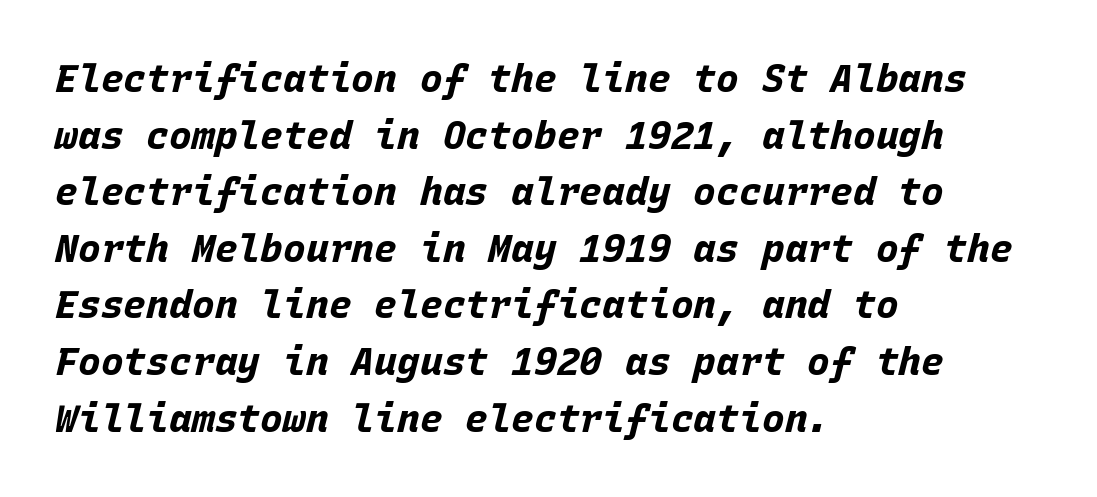
Is the block centered? No — it sits flush against the left margin. Every letter is thick-stroked: bold, no question. The font's italic variant was chosen for this text. The space beneath each line is pristine and unruled. Evenly set lines give the paragraph a standard silhouette. How are the letters spaced? Ordinarily, with no added tracking.
